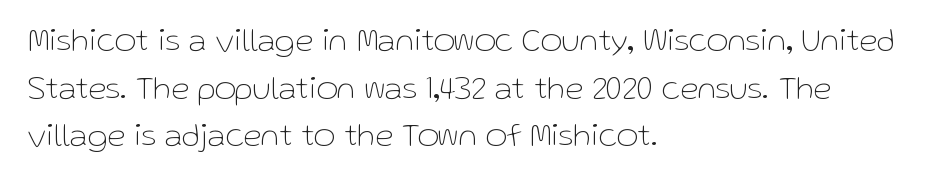
Looks like regular typesetting: each glyph gets only the width it needs. The axis of the letterforms is exactly vertical. Inter-character spacing is left at the font's built-in metrics. Compared with typical paragraphs, the rows here are spaced about the same. Each line starts at the same left margin while the right side varies. Rule under the text: the space is simply empty.
